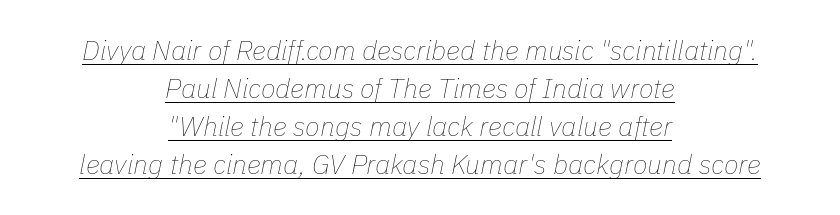
The image shows 27 px text type, italic (leaning right); set centered, normal line spacing (1.41x), normal letter spacing, underlined.
